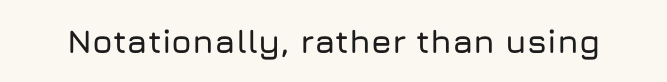
The image shows 33 px sans-serif type, upright; set normal letter spacing, not underlined; low stroke contrast and a medium x-height.
